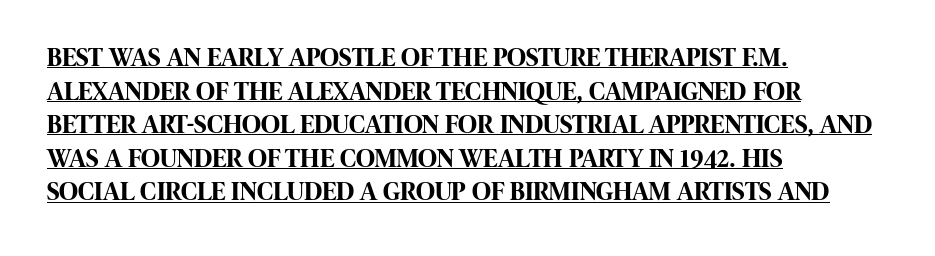
Q: Is the text bold? A: Yes.
Q: Is the text italic (slanted)? A: No, it is upright.
Q: Is the text underlined? A: Yes.
Q: How is the paragraph aligned? A: Left-aligned.
Q: Is the spacing between letters normal or unusually wide? A: Normal.
Q: Is the spacing between lines tight, normal or loose? A: Normal.
